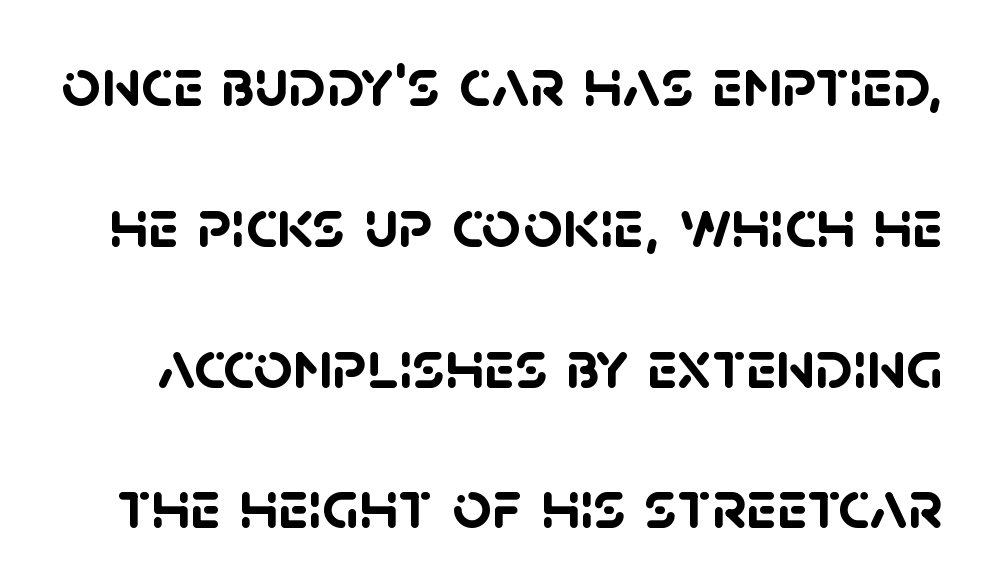
{"serif": "no", "bold": "yes", "weight": "semibold", "width": "normal", "stroke_contrast": "low", "x_height": "large", "monospaced": "no", "underline": "no", "line_spacing": "loose", "line_spacing_ratio": 2.04, "letter_spacing": "normal", "letter_spacing_em": 0.0, "glyph_px": 69}
